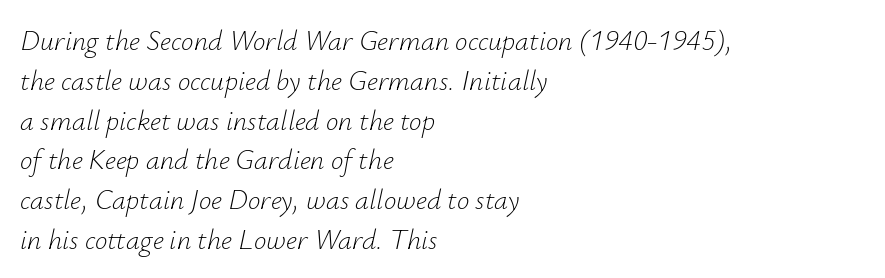
The image shows 28 px light type, italic (leaning right); set left-aligned, normal line spacing (1.42x), normal letter spacing, not underlined; low stroke contrast and a small x-height.
